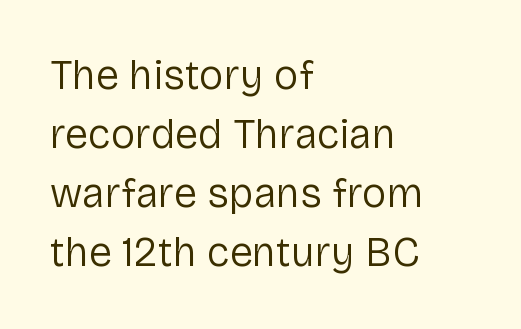
Q: Is the text bold? A: No.
Q: Is the text italic (slanted)? A: No, it is upright.
Q: Is the typeface a serif or a sans-serif typeface? A: Sans-serif.
Q: Is the text underlined? A: No.
Q: How is the paragraph aligned? A: Left-aligned.
Q: Is the spacing between letters normal or unusually wide? A: Normal.
Q: Is the spacing between lines tight, normal or loose? A: Normal.
Q: Width (condensed, normal, or wide)? A: Normal.
Q: Stroke contrast? A: Low.
Q: x-height? A: Medium.
Q: Monospaced? A: No.
